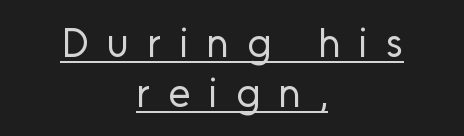
Whoever set this chose a conventional vertical rhythm. The type family on display is of the sans-serif kind. Inter-character spacing is expanded well beyond the font's built-in metrics. No heavy texture on the line: the type isn't bold. The passage shown is typed in a proportional face where columns would drift. A baseline rule has been typeset under these characters.
